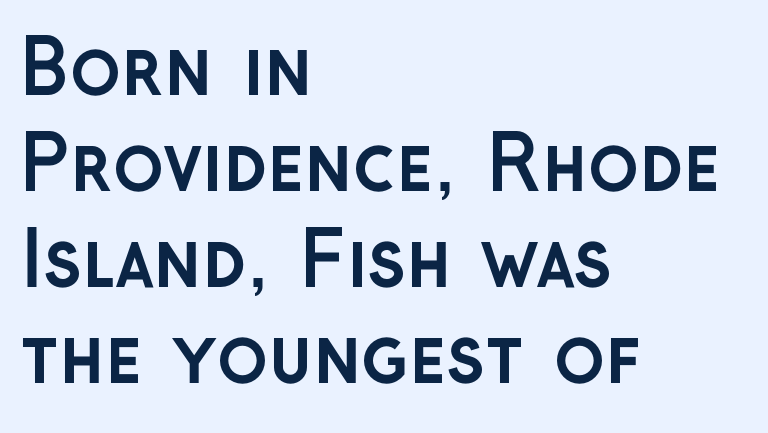
{"serif": "no", "italic": "no", "bold": "yes", "weight": "semibold", "width": "normal", "stroke_contrast": "low", "x_height": "medium", "monospaced": "no", "underline": "no", "align": "left", "line_spacing": "normal", "line_spacing_ratio": 1.28, "letter_spacing": "normal", "letter_spacing_em": 0.0, "glyph_px": 75}
